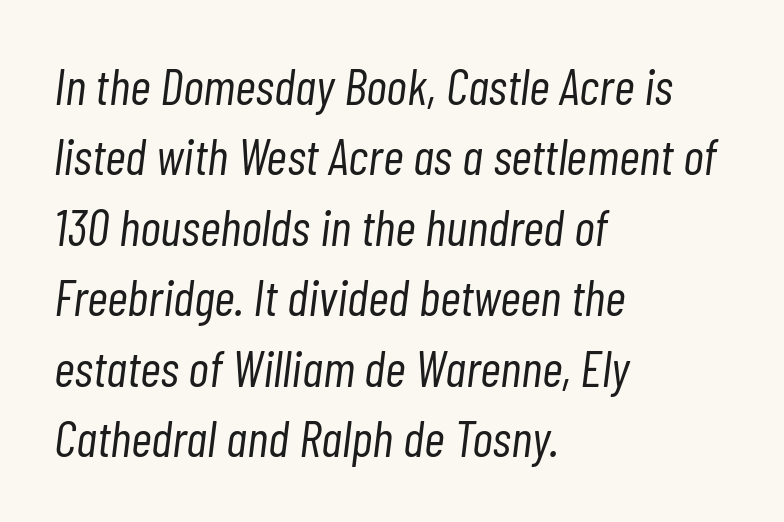
{"italic": "yes", "lean": "right", "slant_degrees": 7, "bold": "no", "weight": "light", "width": "condensed", "stroke_contrast": "low", "x_height": "medium", "monospaced": "no", "underline": "no", "align": "left", "line_spacing": "normal", "line_spacing_ratio": 1.38, "letter_spacing": "normal", "letter_spacing_em": 0.0, "glyph_px": 51}
